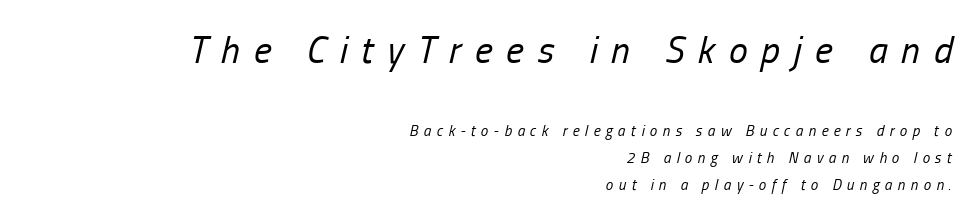
Varying glyph widths throughout — classic text-font behaviour. This sample uses expanded letter spacing, leaving extra air between glyphs. Bare-footed words on every line. Which chunk is bigger? The first one — the top block dwarfs the bottom.
